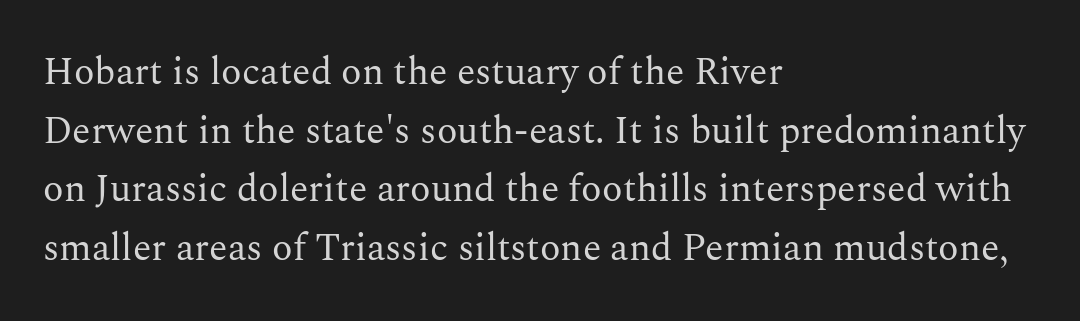
The image shows 38 px regular-weight serif type, upright; set left-aligned, normal line spacing (1.54x), normal letter spacing, not underlined; medium stroke contrast and a medium x-height.
